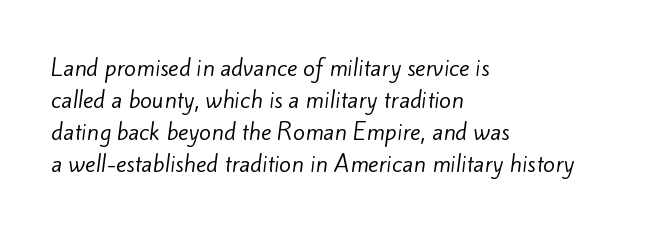
Q: Is the text bold? A: No.
Q: Is the text underlined? A: No.
Q: How is the paragraph aligned? A: Left-aligned.
Q: Is the spacing between letters normal or unusually wide? A: Normal.
Q: Is the spacing between lines tight, normal or loose? A: Normal.
